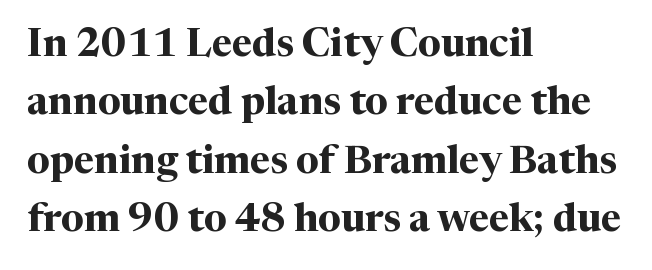
Horizontal bands of white between lines are of average thickness. Bare-footed words on every line. A student would call this left alignment; a typographer would say flush left, rag right. The typeface chosen for these lines features serifs. Observe the ordinary spacing: letters are neighbours, not strangers.
